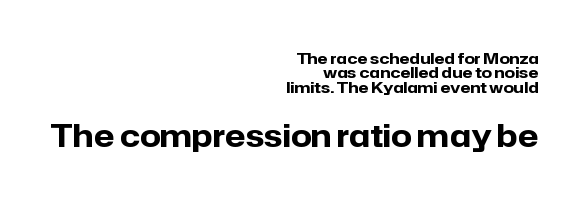
{"serif": "no", "italic": "no", "bold": "yes", "weight": "heavy", "width": "normal", "stroke_contrast": "low", "x_height": "medium", "monospaced": "no", "underline": "no", "align": "right", "line_spacing": "tight", "line_spacing_ratio": 0.96, "letter_spacing": "normal", "letter_spacing_em": 0.0, "larger_block": "second", "size_ratio": 2.0, "glyph_px": 30}
